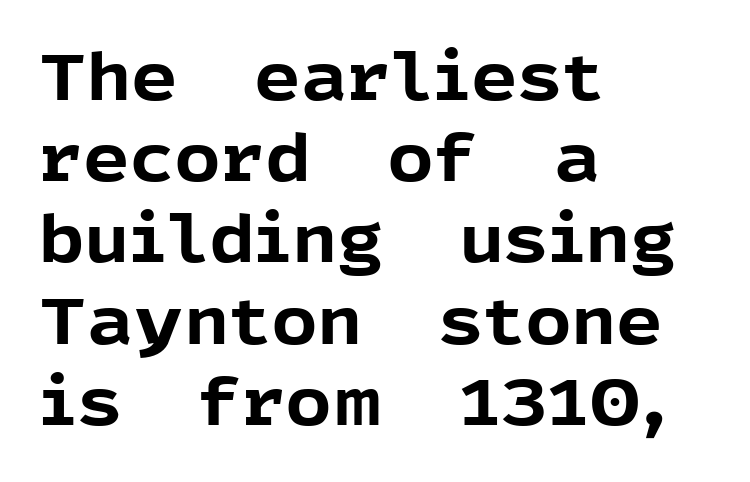
{"serif": "no", "italic": "no", "bold": "yes", "weight": "bold", "width": "normal", "x_height": "medium", "monospaced": "no", "underline": "no", "align": "left", "line_spacing": "normal", "line_spacing_ratio": 1.25, "letter_spacing": "normal", "letter_spacing_em": 0.0, "glyph_px": 65}
